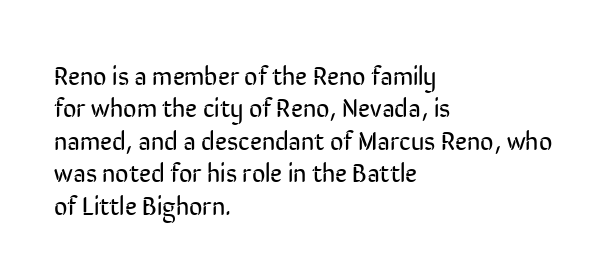
Q: Is the text bold? A: No.
Q: Is the text italic (slanted)? A: No, it is upright.
Q: Is the text underlined? A: No.
Q: How is the paragraph aligned? A: Left-aligned.
Q: Is the spacing between letters normal or unusually wide? A: Normal.
Q: Is the spacing between lines tight, normal or loose? A: Normal.
